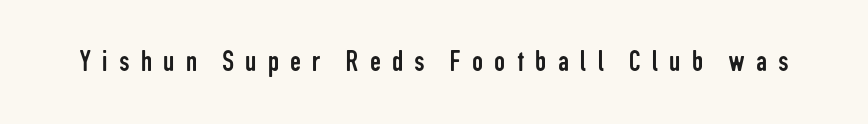
{"serif": "no", "italic": "no", "bold": "no", "weight": "regular", "width": "condensed", "stroke_contrast": "low", "x_height": "medium", "monospaced": "no", "underline": "no", "letter_spacing": "wide", "letter_spacing_em": 0.36, "glyph_px": 31}
